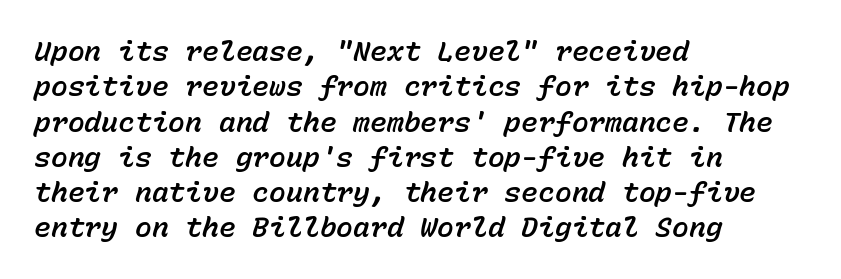
Do the characters align in a grid? Yes, the font is monospaced. In terms of leading, this rendering sits right in the middle. Line starts are locked; line ends wander. Anything drawn beneath the words? Only blank space. If you drew a line through each stem, it would be angled.
